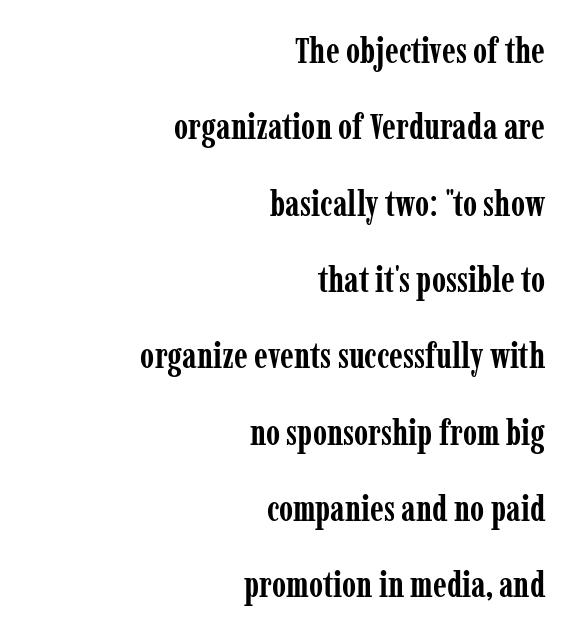
Q: Is the text bold? A: Yes.
Q: Is the text italic (slanted)? A: No, it is upright.
Q: Is the typeface a serif or a sans-serif typeface? A: Serif.
Q: Is the text underlined? A: No.
Q: How is the paragraph aligned? A: Right-aligned.
Q: Is the spacing between letters normal or unusually wide? A: Normal.
Q: Is the spacing between lines tight, normal or loose? A: Loose.
Q: Width (condensed, normal, or wide)? A: Condensed.
Q: Stroke contrast? A: Low.
Q: x-height? A: Medium.
Q: Monospaced? A: No.
